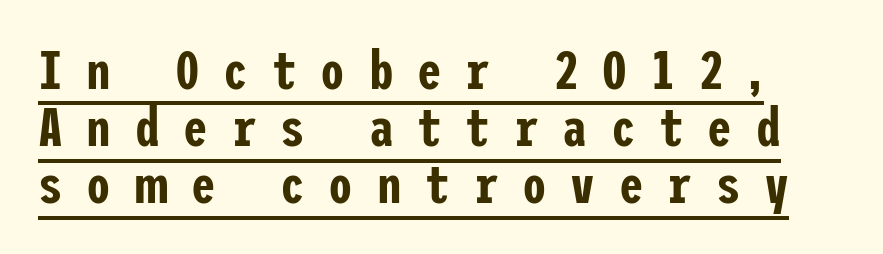
{"serif": "no", "italic": "no", "width": "condensed", "stroke_contrast": "low", "x_height": "medium", "underline": "yes", "align": "left", "line_spacing": "tight", "line_spacing_ratio": 1.04, "letter_spacing": "wide", "letter_spacing_em": 0.43, "glyph_px": 55}
